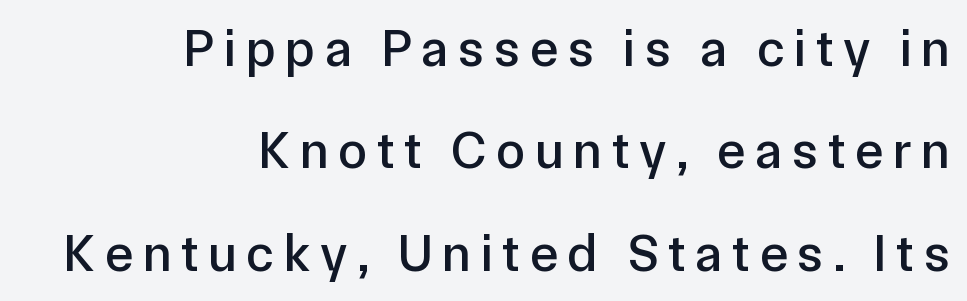
Q: Is the text italic (slanted)? A: No, it is upright.
Q: Is the typeface a serif or a sans-serif typeface? A: Sans-serif.
Q: Is the text underlined? A: No.
Q: How is the paragraph aligned? A: Right-aligned.
Q: Is the spacing between lines tight, normal or loose? A: Loose.
Q: Width (condensed, normal, or wide)? A: Normal.
Q: Stroke contrast? A: Low.
Q: x-height? A: Medium.
Q: Monospaced? A: No.
